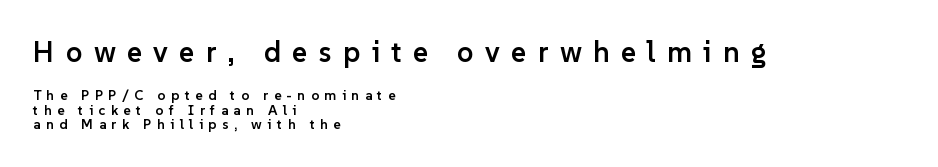
{"serif": "no", "italic": "no", "bold": "semi", "weight": "semibold", "width": "normal", "stroke_contrast": "low", "x_height": "medium", "monospaced": "no", "underline": "no", "align": "left", "line_spacing": "tight", "line_spacing_ratio": 1.04, "letter_spacing": "wide", "letter_spacing_em": 0.39, "larger_block": "first", "size_ratio": 2.07, "glyph_px": 29}
